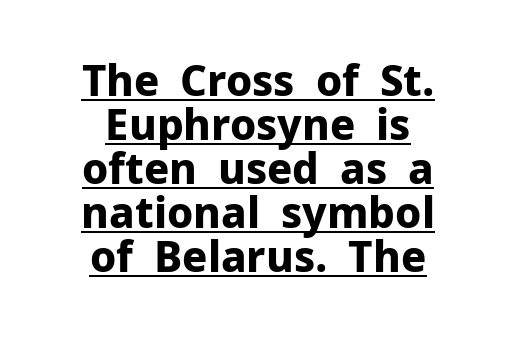
Q: Is the text bold? A: Yes.
Q: Is the text italic (slanted)? A: No, it is upright.
Q: Is the typeface a serif or a sans-serif typeface? A: Sans-serif.
Q: Is the text underlined? A: Yes.
Q: How is the paragraph aligned? A: Centered.
Q: Is the spacing between letters normal or unusually wide? A: Normal.
Q: Is the spacing between lines tight, normal or loose? A: Tight.
Q: Width (condensed, normal, or wide)? A: Normal.
Q: Stroke contrast? A: Low.
Q: x-height? A: Medium.
Q: Monospaced? A: No.
